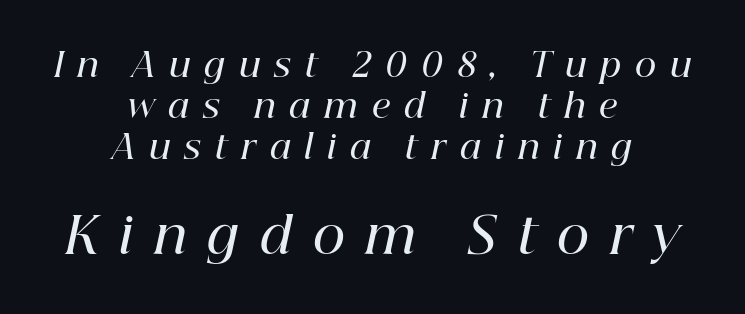
Q: Is the text bold? A: Semi-bold.
Q: Is the text italic (slanted)? A: Yes, it leans right by about 12 degrees.
Q: Is the typeface a serif or a sans-serif typeface? A: Serif.
Q: Is the text underlined? A: No.
Q: How is the paragraph aligned? A: Centered.
Q: Is the spacing between letters normal or unusually wide? A: Unusually wide.
Q: Is the spacing between lines tight, normal or loose? A: Normal.
Q: Which block of text is set in a larger size, the first (top) or the second (bottom)? A: The second (bottom) one.
Q: Width (condensed, normal, or wide)? A: Normal.
Q: Stroke contrast? A: High.
Q: x-height? A: Medium.
Q: Monospaced? A: No.
